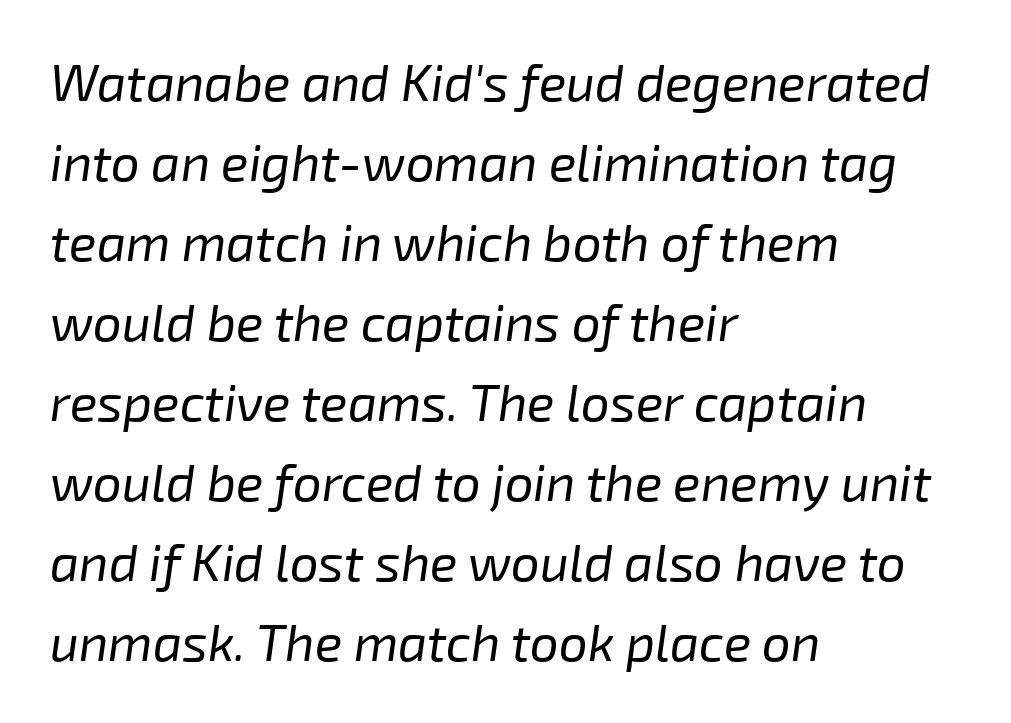
Q: Is the text bold? A: No.
Q: Is the text italic (slanted)? A: Yes, it leans right by about 8 degrees.
Q: Is the text underlined? A: No.
Q: How is the paragraph aligned? A: Left-aligned.
Q: Is the spacing between letters normal or unusually wide? A: Normal.
Q: Is the spacing between lines tight, normal or loose? A: Normal.
Q: Width (condensed, normal, or wide)? A: Normal.
Q: Stroke contrast? A: Low.
Q: x-height? A: Medium.
Q: Monospaced? A: No.
